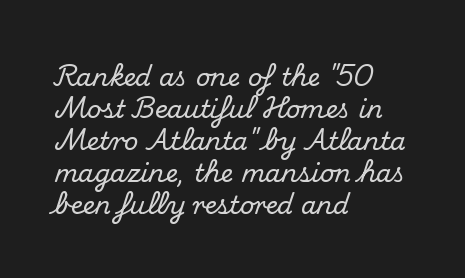
Q: Is the text italic (slanted)? A: Yes.
Q: Is the text underlined? A: No.
Q: How is the paragraph aligned? A: Left-aligned.
Q: Is the spacing between letters normal or unusually wide? A: Normal.
Q: Is the spacing between lines tight, normal or loose? A: Normal.
